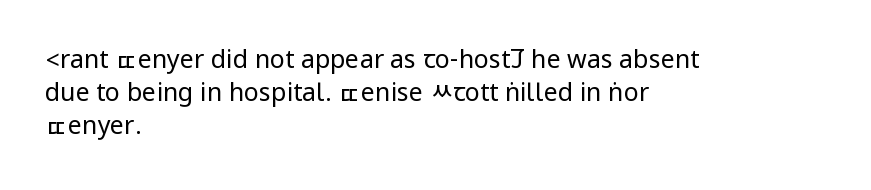
Q: Is the text bold? A: No.
Q: Is the text italic (slanted)? A: No, it is upright.
Q: Is the text underlined? A: No.
Q: How is the paragraph aligned? A: Left-aligned.
Q: Is the spacing between letters normal or unusually wide? A: Normal.
Q: Is the spacing between lines tight, normal or loose? A: Normal.
